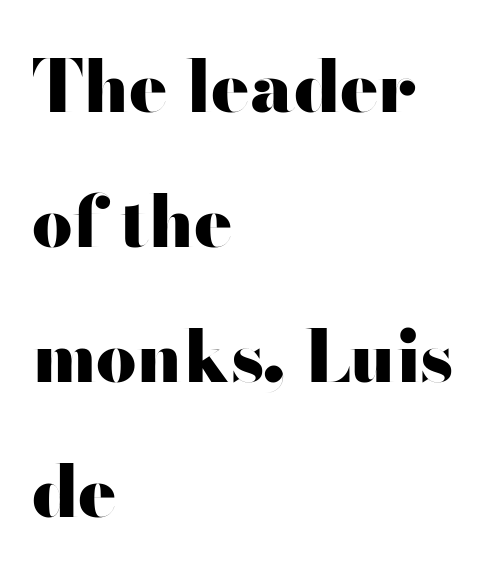
Q: Is the text bold? A: Yes.
Q: Is the text italic (slanted)? A: No, it is upright.
Q: Is the typeface a serif or a sans-serif typeface? A: Serif.
Q: Is the text underlined? A: No.
Q: How is the paragraph aligned? A: Left-aligned.
Q: Is the spacing between letters normal or unusually wide? A: Normal.
Q: Is the spacing between lines tight, normal or loose? A: Loose.
Q: Width (condensed, normal, or wide)? A: Wide.
Q: Stroke contrast? A: High.
Q: x-height? A: Small.
Q: Monospaced? A: No.
